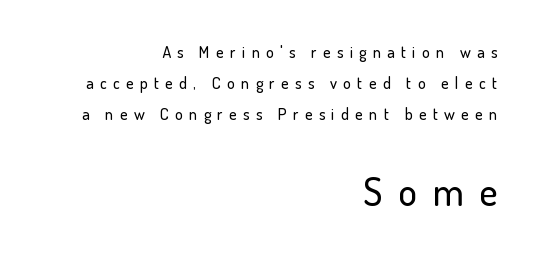
{"serif": "no", "italic": "no", "width": "normal", "stroke_contrast": "low", "x_height": "small", "monospaced": "no", "underline": "no", "align": "right", "line_spacing": "loose", "line_spacing_ratio": 1.94, "letter_spacing": "wide", "letter_spacing_em": 0.4, "larger_block": "second", "size_ratio": 2.44, "glyph_px": 39}
